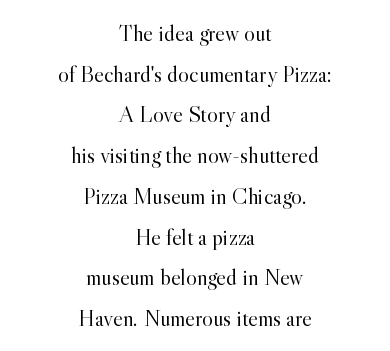
{"italic": "no", "bold": "no", "underline": "no", "align": "center", "line_spacing_ratio": 1.77, "letter_spacing": "normal", "letter_spacing_em": 0.0, "glyph_px": 23}
